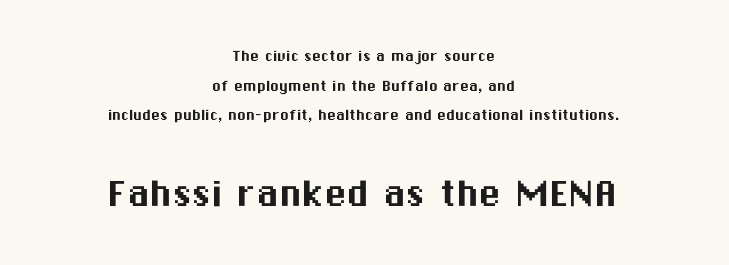
Q: Is the text italic (slanted)? A: No, it is upright.
Q: Is the typeface a serif or a sans-serif typeface? A: Sans-serif.
Q: Is the text underlined? A: No.
Q: How is the paragraph aligned? A: Centered.
Q: Is the spacing between letters normal or unusually wide? A: Normal.
Q: Is the spacing between lines tight, normal or loose? A: Normal.
Q: Which block of text is set in a larger size, the first (top) or the second (bottom)? A: The second (bottom) one.
Q: Width (condensed, normal, or wide)? A: Normal.
Q: Stroke contrast? A: Medium.
Q: x-height? A: Medium.
Q: Monospaced? A: No.
